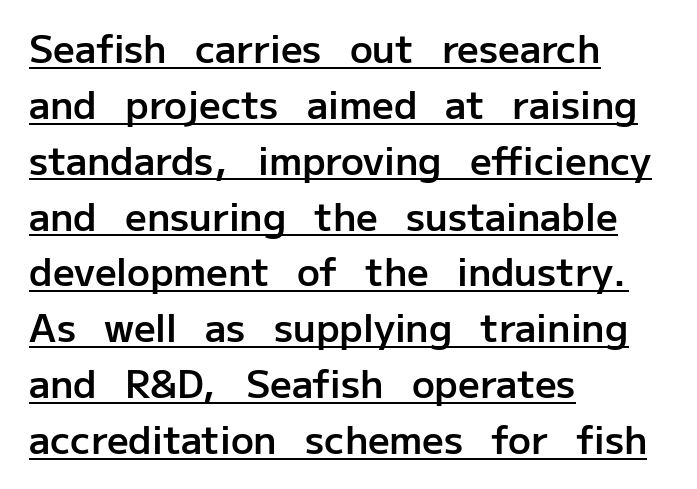
{"serif": "no", "italic": "no", "bold": "semi", "weight": "semibold", "width": "normal", "stroke_contrast": "low", "x_height": "medium", "monospaced": "no", "underline": "yes", "align": "left", "line_spacing": "normal", "line_spacing_ratio": 1.47, "letter_spacing": "normal", "letter_spacing_em": 0.0, "glyph_px": 38}
